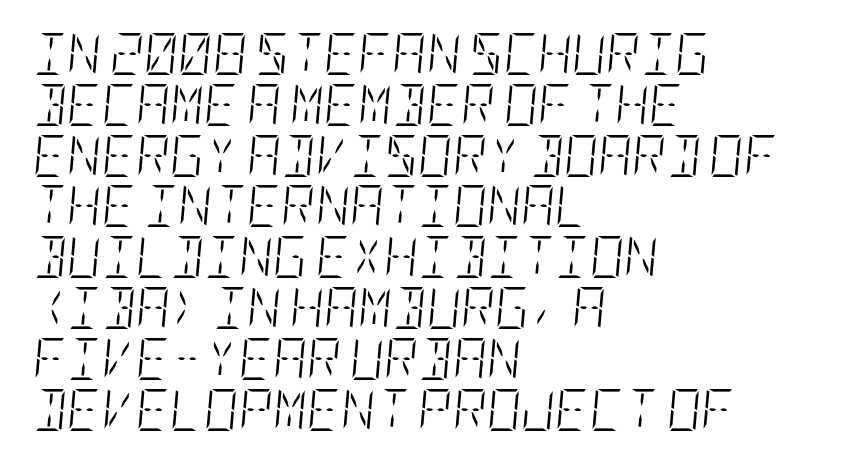
Layout note: lines flush left. Characters follow at the spacing the type designer built in. Any mark beneath the type? The region is blank. Is the type slanted? Yes — the strokes lean at a clear angle. The strokes carry an ordinary text weight at most.
